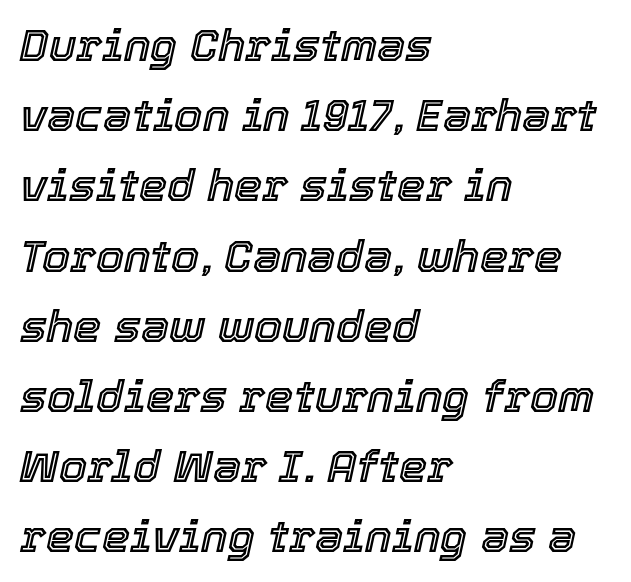
The font's italic variant was chosen for this text. Compared with a centered layout, this one pins lines to the left instead. This sample has the flowing, uneven cadence of proportional lettering. Summary of vertical rhythm: regular, with standard interline spacing. Words appear dense and cohesive because spacing is normal. The gap between lines stays unmarked.
